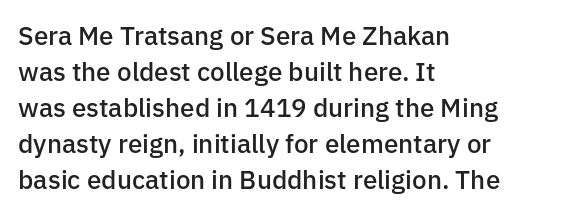
The image shows 26 px text type, upright; set left-aligned, normal line spacing (1.38x), normal letter spacing, not underlined.
